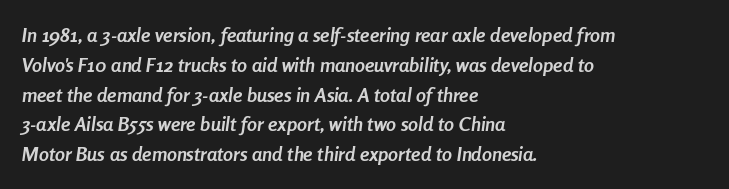
Rows of type keep a routine distance in the vertical direction. Characters are canted at an angle relative to the baseline's perpendicular. The typesetter chose a ragged-right arrangement here. In terms of letterspacing, this is plain default setting.
